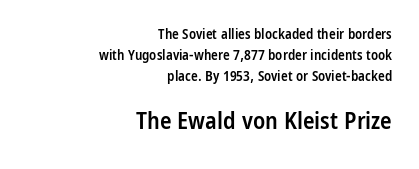
Bare-footed words on every line. In terms of weight, the rendering is demibold, just under bold. Nope, not italic — everything's standing straight. The letters in the lower block stand taller than those in the block above. Horizontal alignment here is rightward, an uncommon choice for prose. Regular leading.
